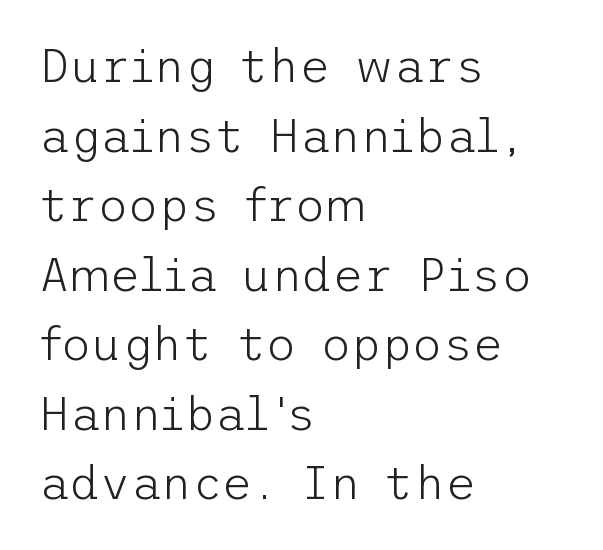
The image shows 47 px light sans-serif type, upright; set left-aligned, normal line spacing (1.48x), normal letter spacing, not underlined; low stroke contrast and a medium x-height.
